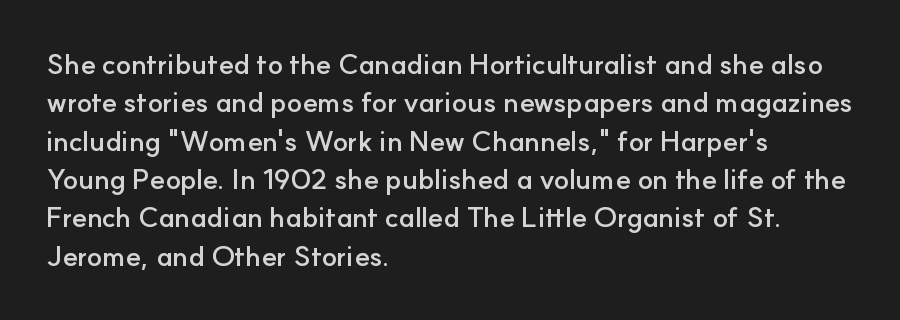
{"serif": "no", "italic": "no", "bold": "yes", "weight": "semibold", "width": "normal", "stroke_contrast": "low", "x_height": "small", "monospaced": "no", "underline": "no", "align": "left", "line_spacing": "normal", "line_spacing_ratio": 1.37, "letter_spacing": "normal", "letter_spacing_em": 0.0, "glyph_px": 28}
